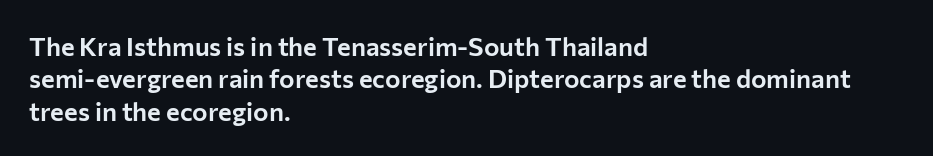
The image shows 26 px text type, upright; set left-aligned, normal line spacing (1.25x), normal letter spacing, not underlined.
